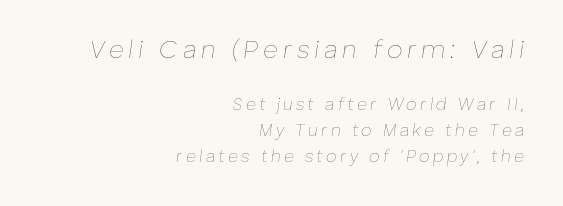
{"italic": "yes", "lean": "right", "slant_degrees": 8, "bold": "no", "underline": "no", "align": "right", "line_spacing": "normal", "line_spacing_ratio": 1.52, "larger_block": "first", "size_ratio": 1.47, "glyph_px": 25}
